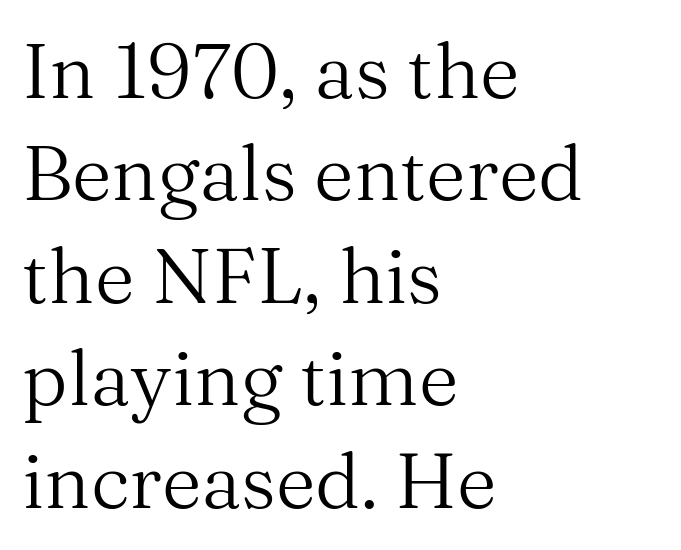
{"serif": "yes", "italic": "no", "bold": "no", "weight": "regular", "width": "normal", "stroke_contrast": "medium", "x_height": "medium", "monospaced": "no", "underline": "no", "align": "left", "line_spacing": "normal", "line_spacing_ratio": 1.33, "letter_spacing": "normal", "letter_spacing_em": 0.0, "glyph_px": 77}
